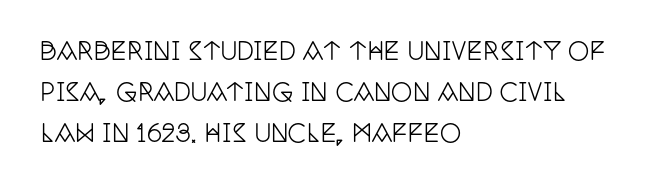
Q: Is the text italic (slanted)? A: No, it is upright.
Q: Is the text underlined? A: No.
Q: How is the paragraph aligned? A: Left-aligned.
Q: Is the spacing between letters normal or unusually wide? A: Normal.
